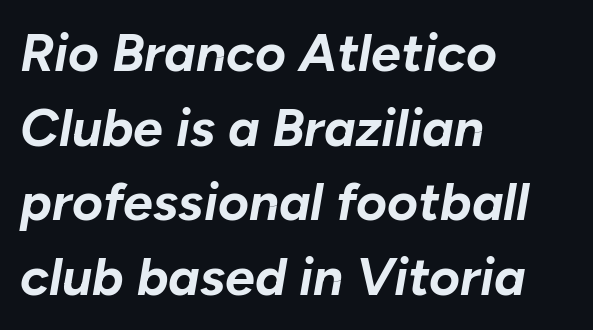
Characters are canted at an angle relative to the baseline's perpendicular. Caption: multi-line text, flush left, ragged right. The space between consecutive lines is moderate. The strip under each line holds only bare page.
